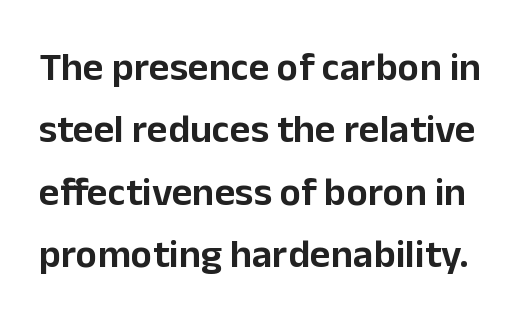
Q: Is the text italic (slanted)? A: No, it is upright.
Q: Is the typeface a serif or a sans-serif typeface? A: Sans-serif.
Q: Is the text underlined? A: No.
Q: Is the spacing between letters normal or unusually wide? A: Normal.
Q: Is the spacing between lines tight, normal or loose? A: Normal.
Q: Width (condensed, normal, or wide)? A: Normal.
Q: Stroke contrast? A: Low.
Q: x-height? A: Medium.
Q: Monospaced? A: No.
